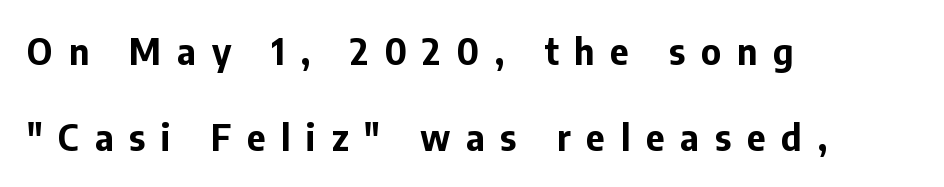
Inter-character spacing is expanded well beyond the font's built-in metrics. The sample has been set heavy, in full bold. Serif or sans? Sans — the stroke terminals are bare. The words here are not underlined. Character widths vary here, with narrow letters taking less room than wide ones. Is there any slant? The stems are plumb.
